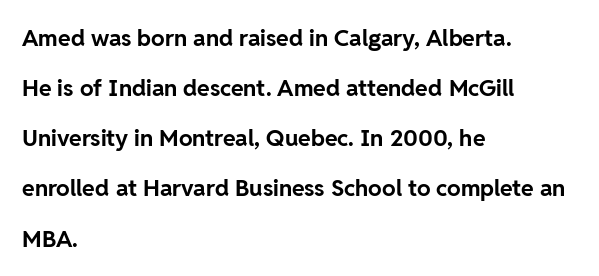
The image shows 23 px bold type, upright; set left-aligned, loose line spacing (2.18x), normal letter spacing, not underlined.
